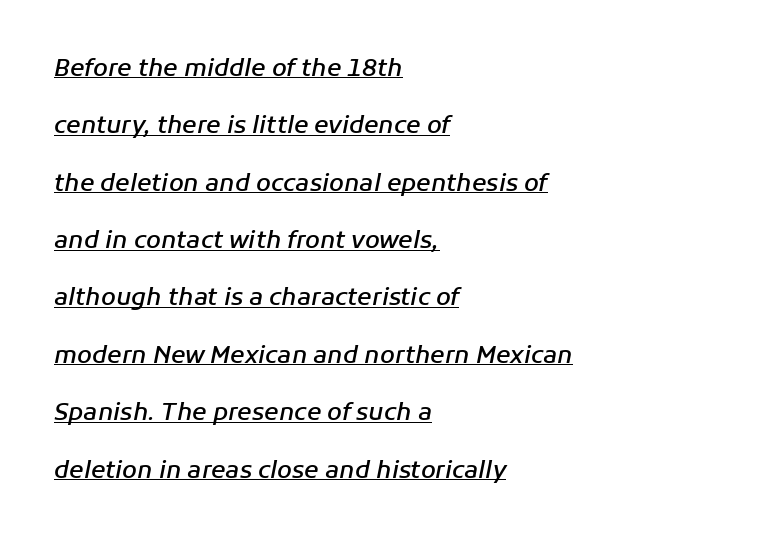
{"italic": "yes", "lean": "right", "slant_degrees": 11, "bold": "semi", "underline": "yes", "align": "left", "line_spacing": "loose", "line_spacing_ratio": 2.39, "letter_spacing": "normal", "letter_spacing_em": 0.0, "glyph_px": 24}
